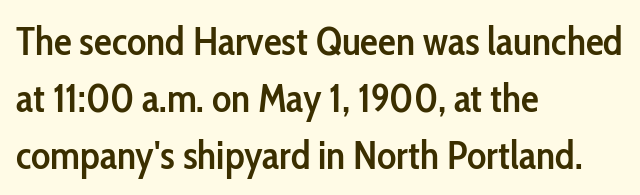
Q: Is the text bold? A: Semi-bold.
Q: Is the text italic (slanted)? A: No, it is upright.
Q: Is the typeface a serif or a sans-serif typeface? A: Sans-serif.
Q: Is the text underlined? A: No.
Q: How is the paragraph aligned? A: Left-aligned.
Q: Is the spacing between letters normal or unusually wide? A: Normal.
Q: Is the spacing between lines tight, normal or loose? A: Normal.
Q: Width (condensed, normal, or wide)? A: Condensed.
Q: Stroke contrast? A: Low.
Q: x-height? A: Medium.
Q: Monospaced? A: No.
